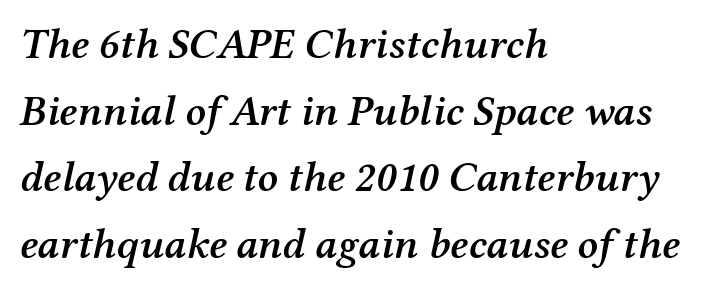
The image shows 43 px semibold serif type, italic (leaning right); set left-aligned, normal line spacing (1.55x), normal letter spacing, not underlined; medium stroke contrast and a medium x-height.
